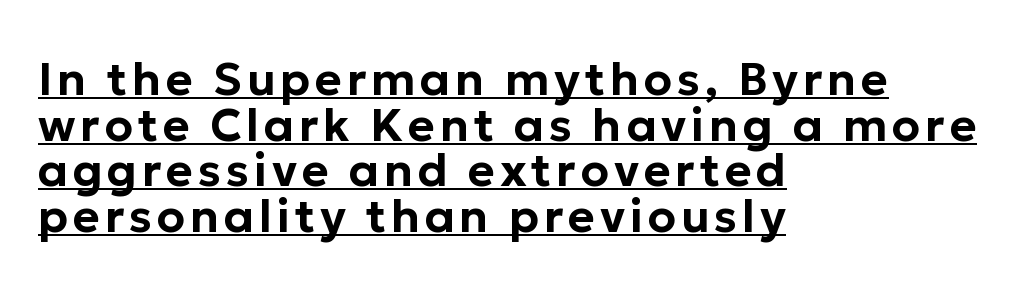
Q: Is the text italic (slanted)? A: No, it is upright.
Q: Is the typeface a serif or a sans-serif typeface? A: Sans-serif.
Q: Is the text underlined? A: Yes.
Q: How is the paragraph aligned? A: Left-aligned.
Q: Is the spacing between lines tight, normal or loose? A: Tight.
Q: Width (condensed, normal, or wide)? A: Normal.
Q: Stroke contrast? A: Low.
Q: x-height? A: Medium.
Q: Monospaced? A: No.
